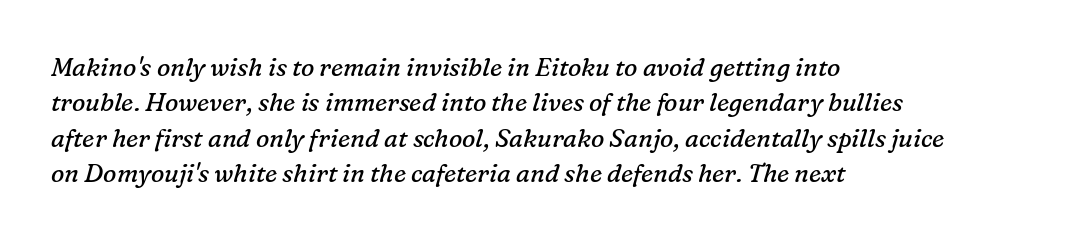
The image shows 25 px text type, italic (leaning right); set left-aligned, normal line spacing (1.42x), normal letter spacing, not underlined.
